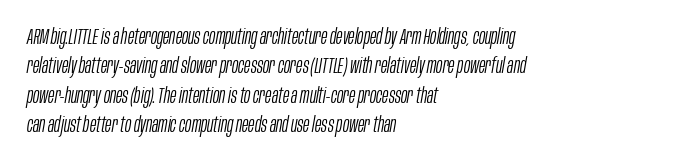
The image shows 21 px text type, italic (leaning right); set left-aligned, normal line spacing (1.4x), normal letter spacing, not underlined.
